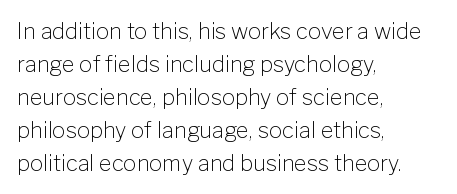
In terms of leading, this rendering sits right in the middle. Quick note: not italic, upright. Stems here are at most as thick as an everyday book face. Letter spacing: default.
